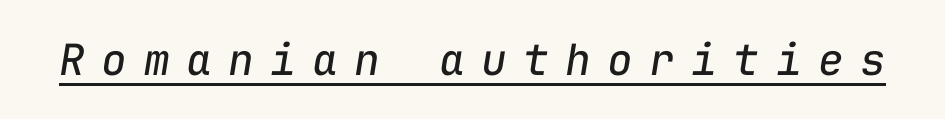
{"italic": "yes", "lean": "right", "slant_degrees": 9, "bold": "no", "weight": "regular", "width": "normal", "stroke_contrast": "low", "x_height": "medium", "monospaced": "yes", "underline": "yes", "letter_spacing": "wide", "letter_spacing_em": 0.38, "glyph_px": 43}
